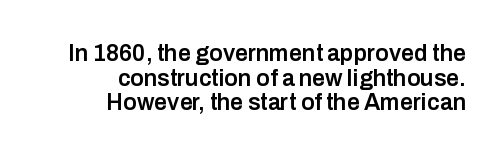
The image shows 23 px text type, upright; set right-aligned, tight line spacing (1.07x), normal letter spacing, not underlined.
